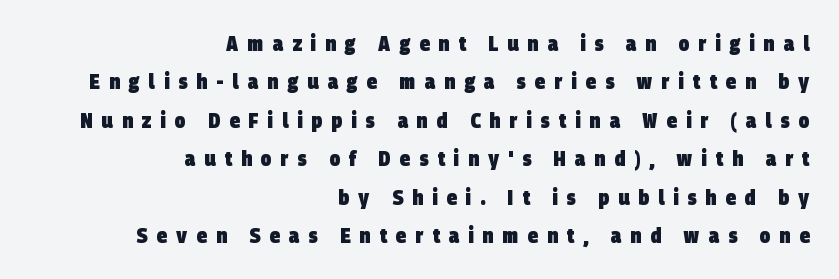
{"bold": "yes", "underline": "no", "align": "right", "line_spacing_ratio": 1.83, "letter_spacing": "wide", "letter_spacing_em": 0.43, "glyph_px": 21}
